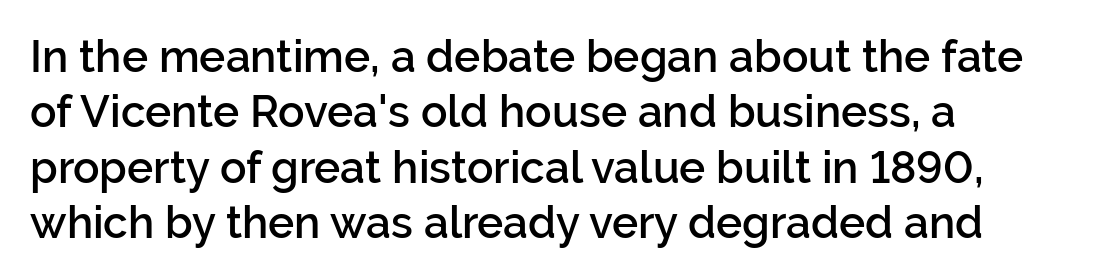
Q: Is the text bold? A: Semi-bold.
Q: Is the text italic (slanted)? A: No, it is upright.
Q: Is the typeface a serif or a sans-serif typeface? A: Sans-serif.
Q: Is the text underlined? A: No.
Q: How is the paragraph aligned? A: Left-aligned.
Q: Is the spacing between letters normal or unusually wide? A: Normal.
Q: Is the spacing between lines tight, normal or loose? A: Normal.
Q: Width (condensed, normal, or wide)? A: Normal.
Q: Stroke contrast? A: Low.
Q: x-height? A: Medium.
Q: Monospaced? A: No.
